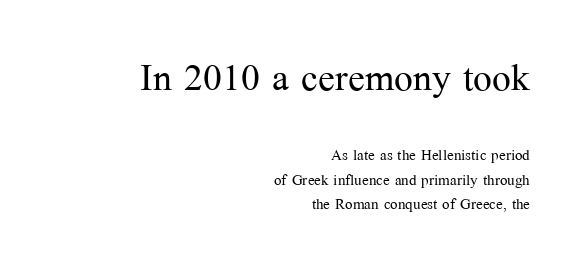
Q: Is the text bold? A: No.
Q: Is the text italic (slanted)? A: No, it is upright.
Q: Is the typeface a serif or a sans-serif typeface? A: Serif.
Q: Is the text underlined? A: No.
Q: How is the paragraph aligned? A: Right-aligned.
Q: Is the spacing between letters normal or unusually wide? A: Normal.
Q: Which block of text is set in a larger size, the first (top) or the second (bottom)? A: The first (top) one.
Q: Width (condensed, normal, or wide)? A: Normal.
Q: Stroke contrast? A: Medium.
Q: x-height? A: Medium.
Q: Monospaced? A: No.
